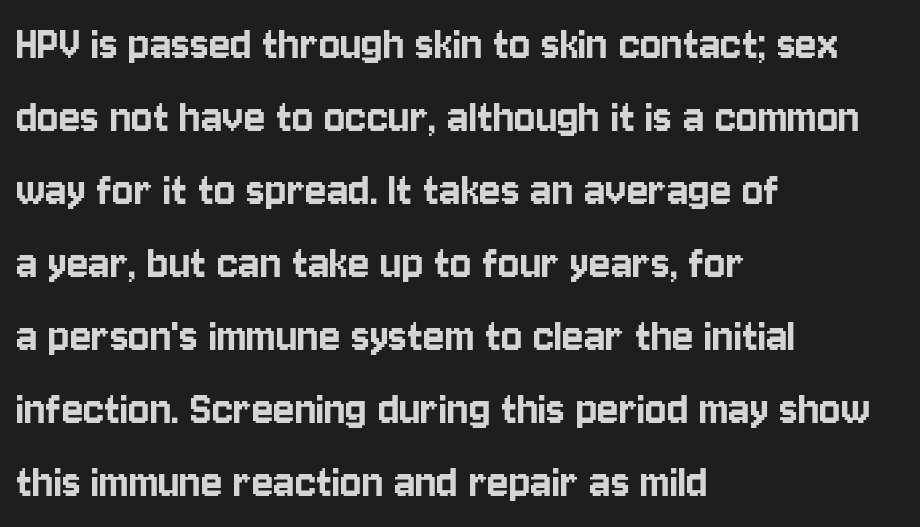
Q: Is the text italic (slanted)? A: No, it is upright.
Q: Is the typeface a serif or a sans-serif typeface? A: Sans-serif.
Q: Is the text underlined? A: No.
Q: How is the paragraph aligned? A: Left-aligned.
Q: Is the spacing between letters normal or unusually wide? A: Normal.
Q: Is the spacing between lines tight, normal or loose? A: Normal.
Q: Width (condensed, normal, or wide)? A: Condensed.
Q: Stroke contrast? A: Low.
Q: x-height? A: Large.
Q: Monospaced? A: No.
